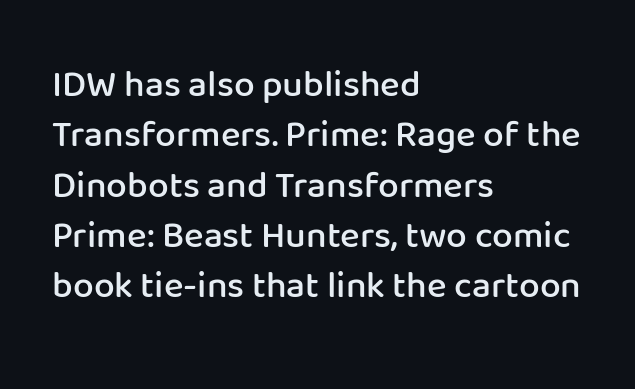
Q: Is the text bold? A: Semi-bold.
Q: Is the text italic (slanted)? A: No, it is upright.
Q: Is the typeface a serif or a sans-serif typeface? A: Sans-serif.
Q: Is the text underlined? A: No.
Q: How is the paragraph aligned? A: Left-aligned.
Q: Is the spacing between letters normal or unusually wide? A: Normal.
Q: Is the spacing between lines tight, normal or loose? A: Normal.
Q: Width (condensed, normal, or wide)? A: Normal.
Q: Stroke contrast? A: Low.
Q: x-height? A: Medium.
Q: Monospaced? A: No.
